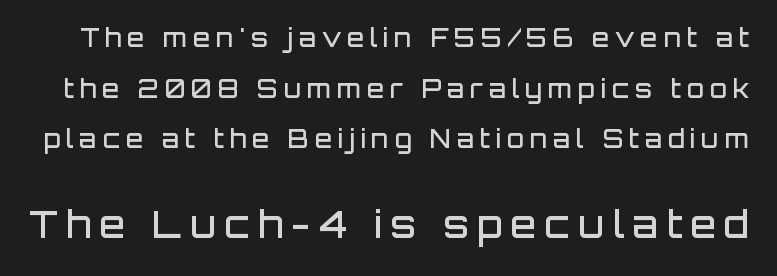
The gaps between neighbouring characters are conspicuously large. Italic: no, the glyphs are upright roman. On the weight axis this lands at semibold, roughly 600. A sans-serif font was chosen for this passage. Rule under the text: the space is simply empty. Is the lower block the larger one? Yes — the lower block carries the bigger type.
